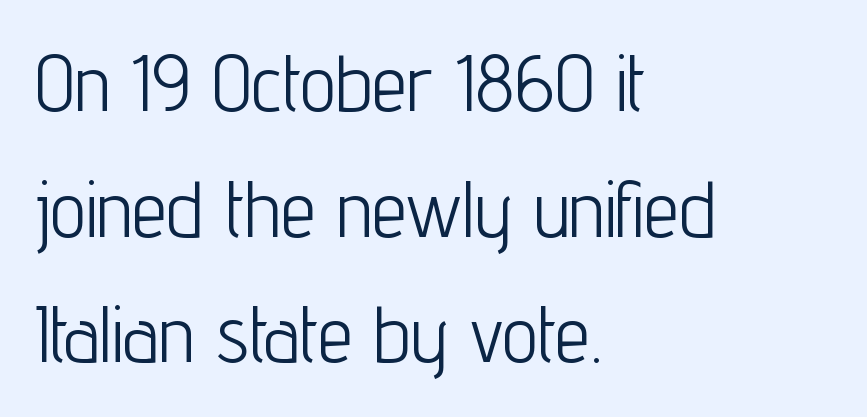
A roman cut, with each character standing at attention. Short and long lines alike share a common starting point at left. Each row of text sits above clean, open space. A typesetter would call this leading conventional body-copy spacing. Vertical stems look standard width or narrower in stroke. The letters advance in unequal steps, a hallmark of proportional type.
